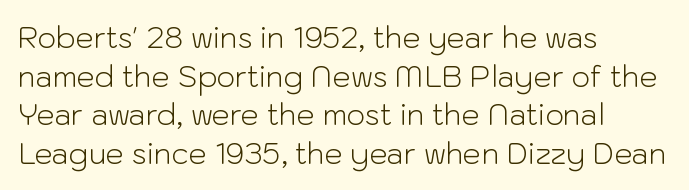
Q: Is the text bold? A: No.
Q: Is the text italic (slanted)? A: No, it is upright.
Q: Is the typeface a serif or a sans-serif typeface? A: Sans-serif.
Q: Is the text underlined? A: No.
Q: How is the paragraph aligned? A: Left-aligned.
Q: Is the spacing between letters normal or unusually wide? A: Normal.
Q: Is the spacing between lines tight, normal or loose? A: Normal.
Q: Width (condensed, normal, or wide)? A: Normal.
Q: Stroke contrast? A: Low.
Q: x-height? A: Medium.
Q: Monospaced? A: No.
